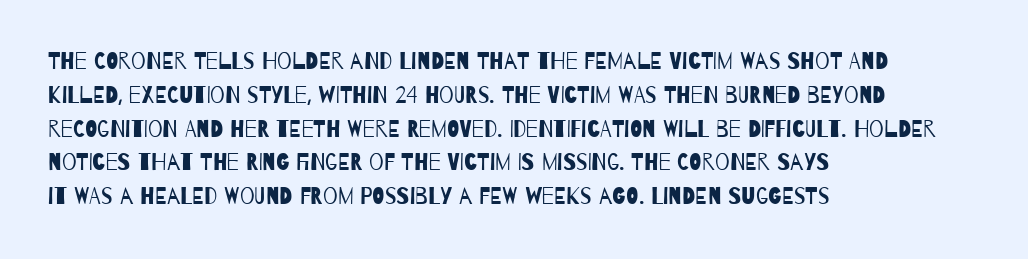
The image shows 23 px text type; set left-aligned, normal line spacing (1.47x), normal letter spacing, not underlined.
